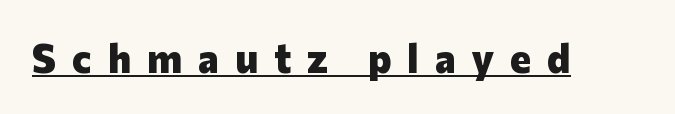
How are the letters spaced? Widely, with obvious added tracking. The passage shown is typed in a proportional face where columns would drift. Every letter is thick-stroked: bold, no question. In terms of posture, this sample is upright. The rendering uses the underline text-decoration.
